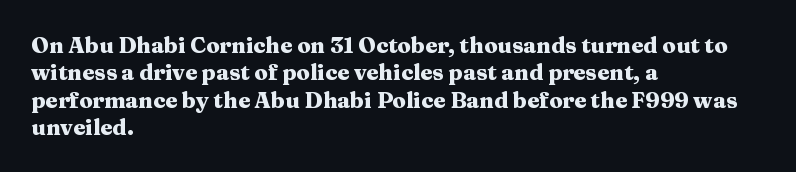
Q: Is the text bold? A: Yes.
Q: Is the text italic (slanted)? A: No, it is upright.
Q: Is the text underlined? A: No.
Q: How is the paragraph aligned? A: Left-aligned.
Q: Is the spacing between letters normal or unusually wide? A: Normal.
